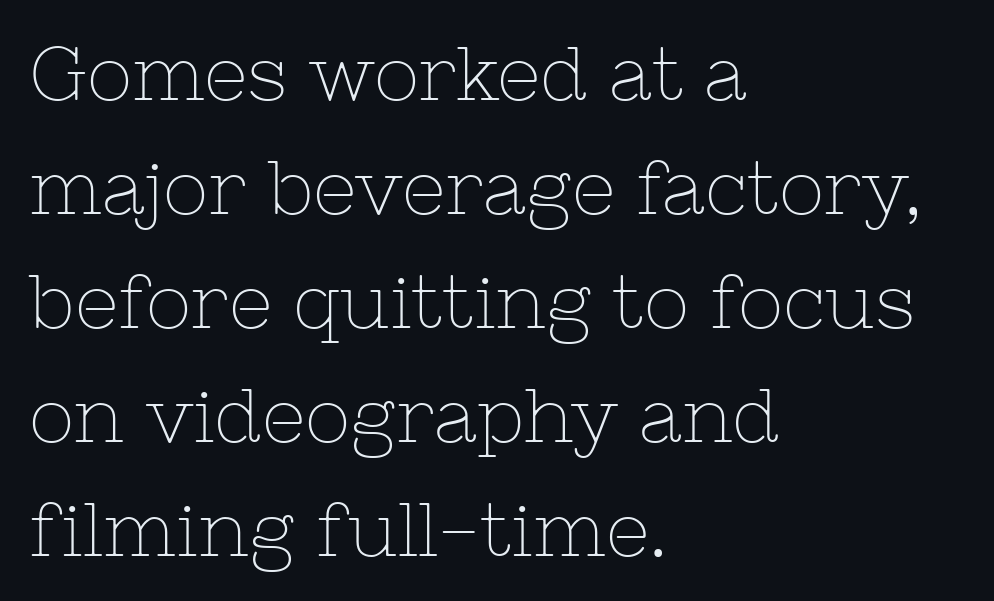
The image shows 76 px thin serif type, upright; set left-aligned, normal line spacing (1.5x), normal letter spacing, not underlined; low stroke contrast and a medium x-height.
